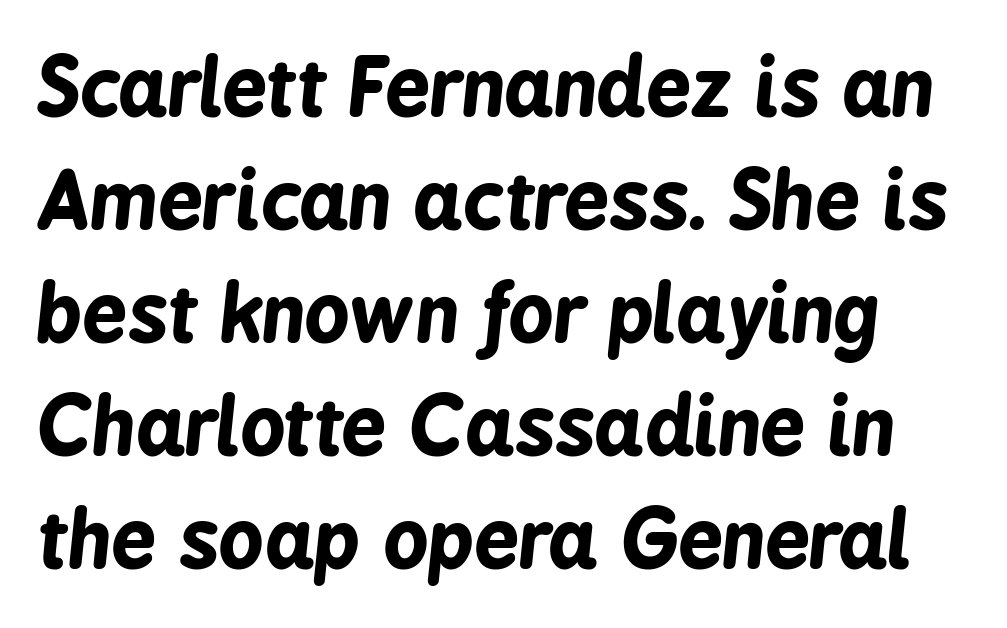
The image shows 79 px bold, condensed type, italic (leaning right); set normal line spacing (1.43x), normal letter spacing, not underlined; low stroke contrast and a medium x-height.
